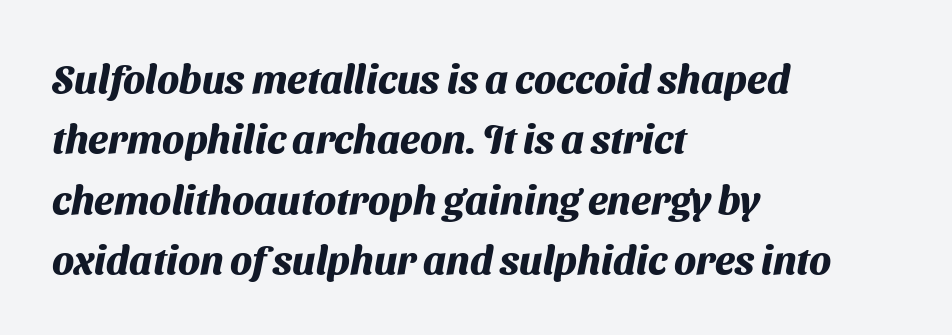
Q: Is the text bold? A: Yes.
Q: Is the typeface a serif or a sans-serif typeface? A: Sans-serif.
Q: Is the text underlined? A: No.
Q: How is the paragraph aligned? A: Left-aligned.
Q: Is the spacing between letters normal or unusually wide? A: Normal.
Q: Is the spacing between lines tight, normal or loose? A: Normal.
Q: Width (condensed, normal, or wide)? A: Normal.
Q: Stroke contrast? A: Medium.
Q: x-height? A: Medium.
Q: Monospaced? A: No.
